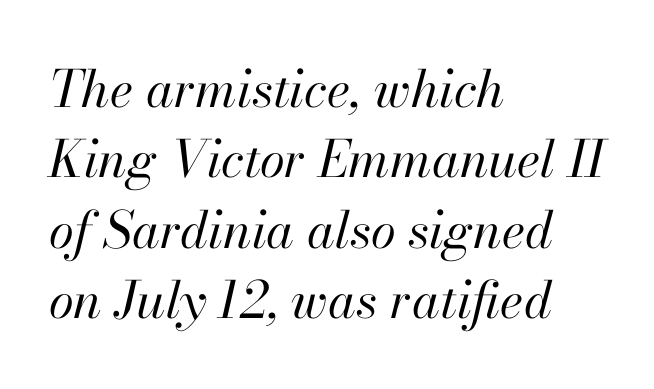
Q: Is the text bold? A: No.
Q: Is the text italic (slanted)? A: Yes, it leans right by about 13 degrees.
Q: Is the text underlined? A: No.
Q: How is the paragraph aligned? A: Left-aligned.
Q: Is the spacing between letters normal or unusually wide? A: Normal.
Q: Is the spacing between lines tight, normal or loose? A: Normal.
Q: Width (condensed, normal, or wide)? A: Normal.
Q: Stroke contrast? A: High.
Q: x-height? A: Small.
Q: Monospaced? A: No.
